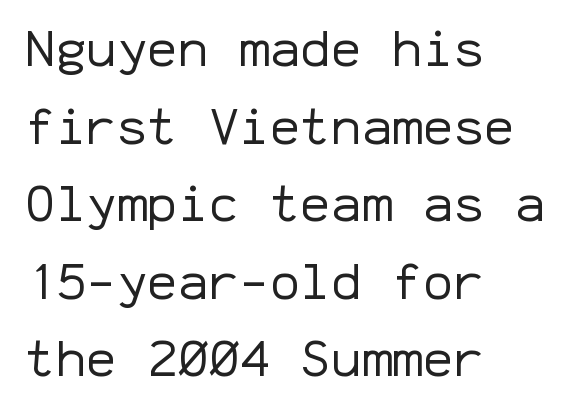
Q: Is the text bold? A: No.
Q: Is the text italic (slanted)? A: No, it is upright.
Q: Is the typeface a serif or a sans-serif typeface? A: Sans-serif.
Q: Is the text underlined? A: No.
Q: How is the paragraph aligned? A: Left-aligned.
Q: Is the spacing between letters normal or unusually wide? A: Normal.
Q: Is the spacing between lines tight, normal or loose? A: Normal.
Q: Width (condensed, normal, or wide)? A: Normal.
Q: Stroke contrast? A: Low.
Q: x-height? A: Medium.
Q: Monospaced? A: Yes.
